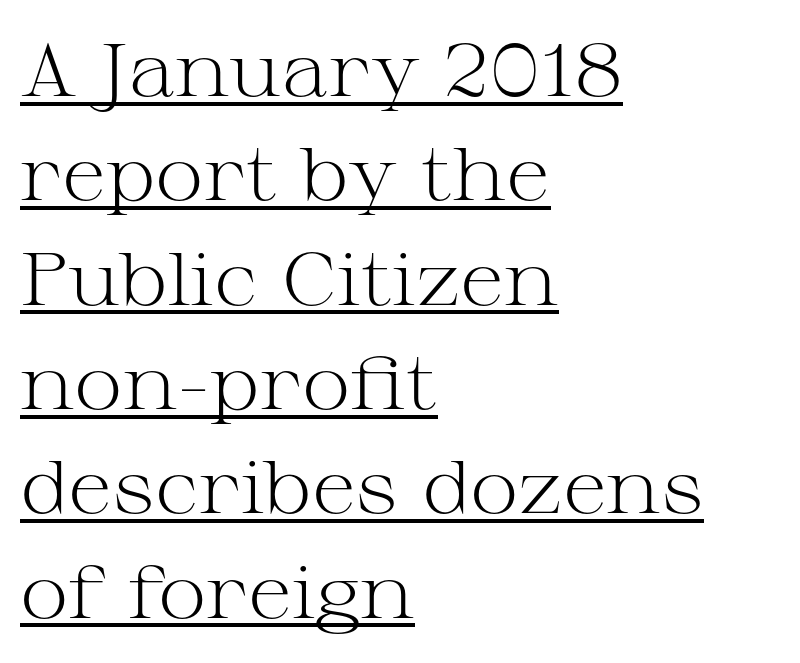
Q: Is the text bold? A: No.
Q: Is the text italic (slanted)? A: No, it is upright.
Q: Is the typeface a serif or a sans-serif typeface? A: Serif.
Q: Is the text underlined? A: Yes.
Q: How is the paragraph aligned? A: Left-aligned.
Q: Is the spacing between letters normal or unusually wide? A: Normal.
Q: Is the spacing between lines tight, normal or loose? A: Normal.
Q: Width (condensed, normal, or wide)? A: Wide.
Q: Stroke contrast? A: Medium.
Q: x-height? A: Medium.
Q: Monospaced? A: No.
